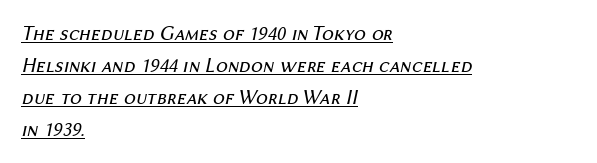
{"italic": "yes", "lean": "right", "slant_degrees": 12, "bold": "no", "underline": "yes", "align": "left", "line_spacing": "normal", "line_spacing_ratio": 1.52, "letter_spacing": "normal", "letter_spacing_em": 0.0, "glyph_px": 21}
